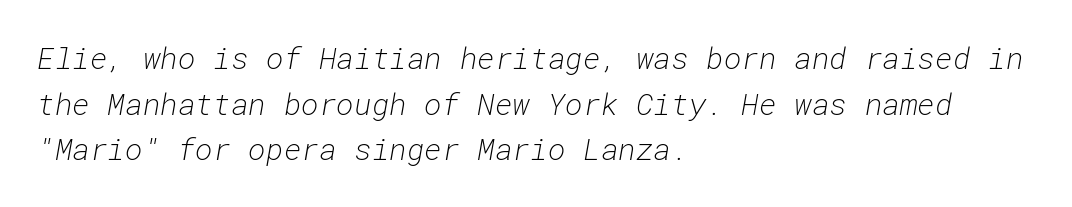
The image shows 30 px light type, italic (leaning right), monospaced; set left-aligned, normal line spacing (1.52x), normal letter spacing, not underlined; low stroke contrast and a medium x-height.
